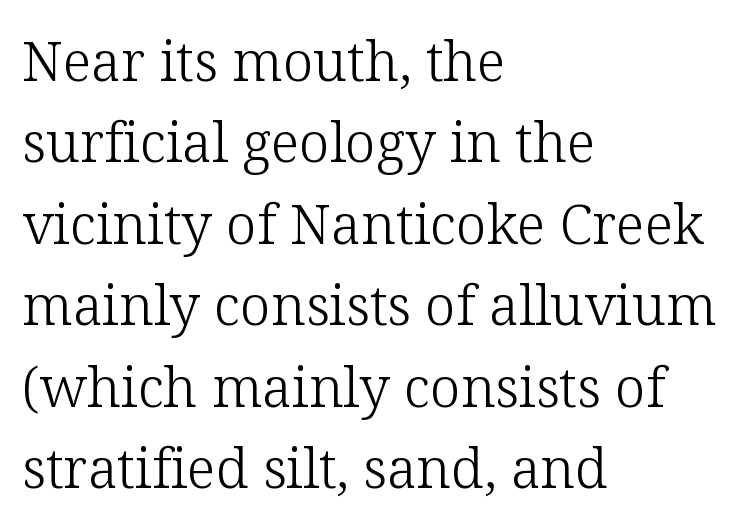
Look at the bottom of the vertical strokes: they flare into serifs here. The space directly below the letters is spotless. The paragraph has a hard left edge and a soft right edge. The passage shown is typed in a proportional face where columns would drift. The letterforms sit at book weight or below. The gaps between neighbouring characters are ordinary and unremarkable.
